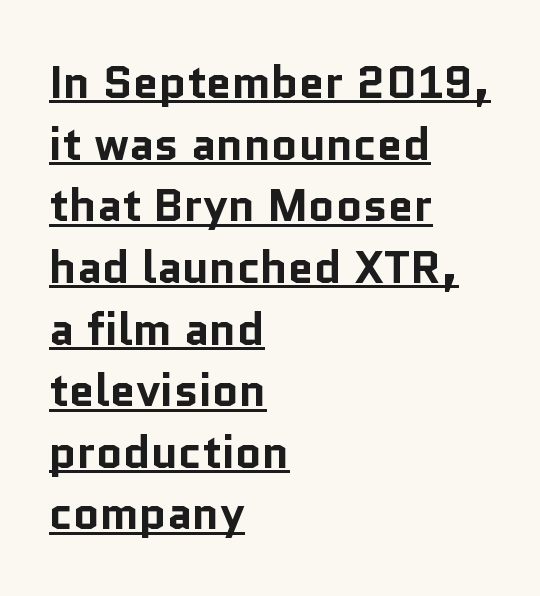
The image shows 46 px bold sans-serif type, upright; set left-aligned, normal line spacing (1.34x), normal letter spacing, underlined; low stroke contrast and a medium x-height.
